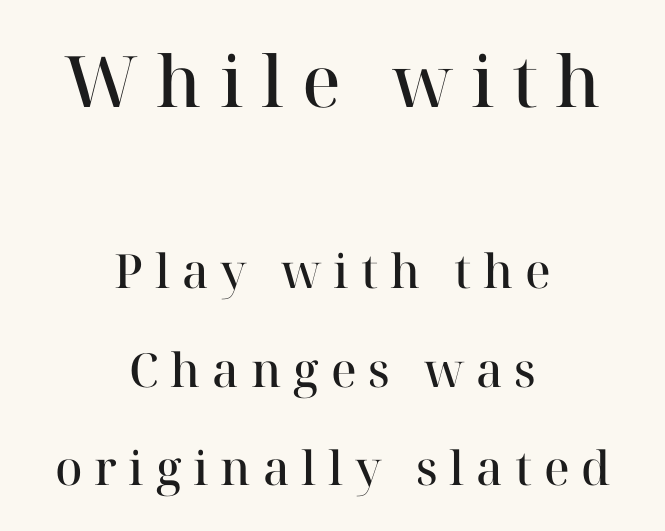
{"serif": "yes", "italic": "no", "bold": "semi", "weight": "semibold", "width": "normal", "stroke_contrast": "high", "x_height": "medium", "monospaced": "no", "underline": "no", "align": "center", "line_spacing": "loose", "line_spacing_ratio": 2.1, "letter_spacing": "wide", "letter_spacing_em": 0.25, "larger_block": "first", "size_ratio": 1.51, "glyph_px": 71}
